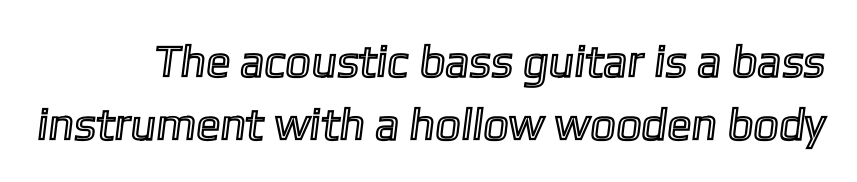
The image shows 45 px text type; set normal line spacing (1.4x), normal letter spacing, not underlined; a medium x-height.
